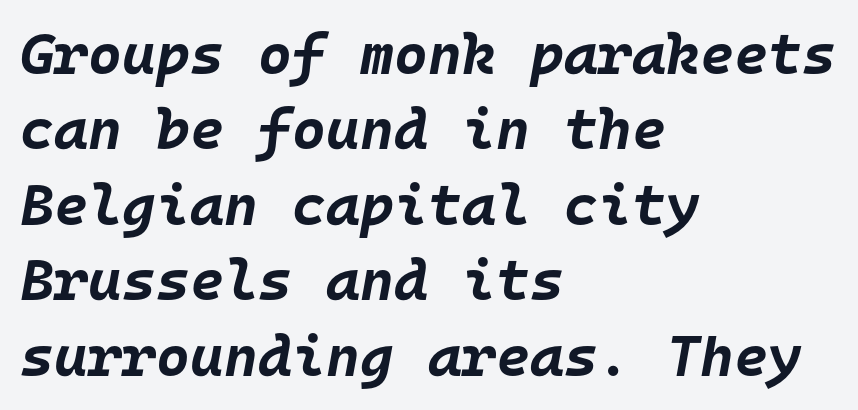
The image shows 58 px bold type, italic (leaning right), monospaced; set left-aligned, normal line spacing (1.3x), normal letter spacing, not underlined; low stroke contrast and a large x-height.
